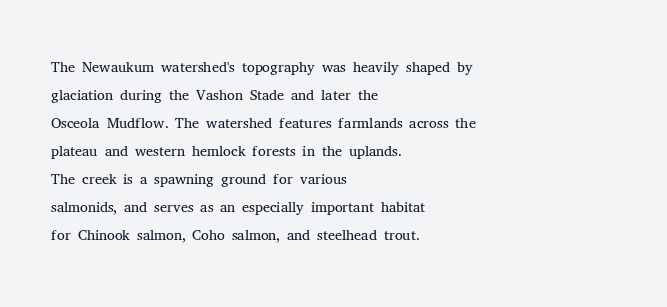
No extra ink here — the face is not bold. Students, observe: this is what conventionally led text looks like. Visually the block forms a straight wall on the left and a jagged coastline on the right. Clear beneath every line of the passage.
